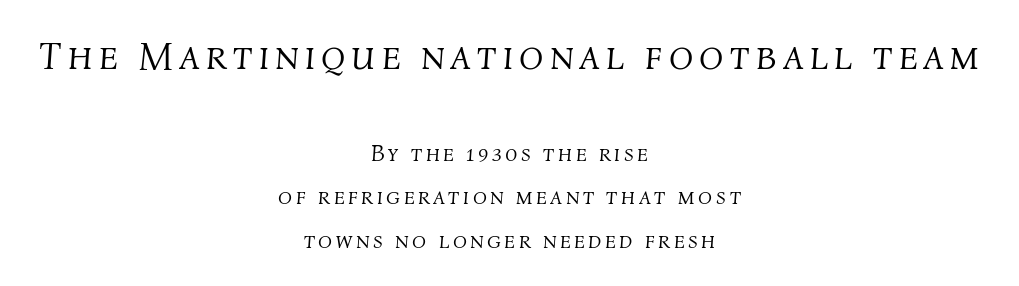
Note the varied advance widths — an 'i' is clearly narrower than an 'm'. Emphasis-style slanted type is in use. The weight would be labelled regular, book, light, or lighter still. These lines stack symmetrically, like a column narrowing and widening about its center.
